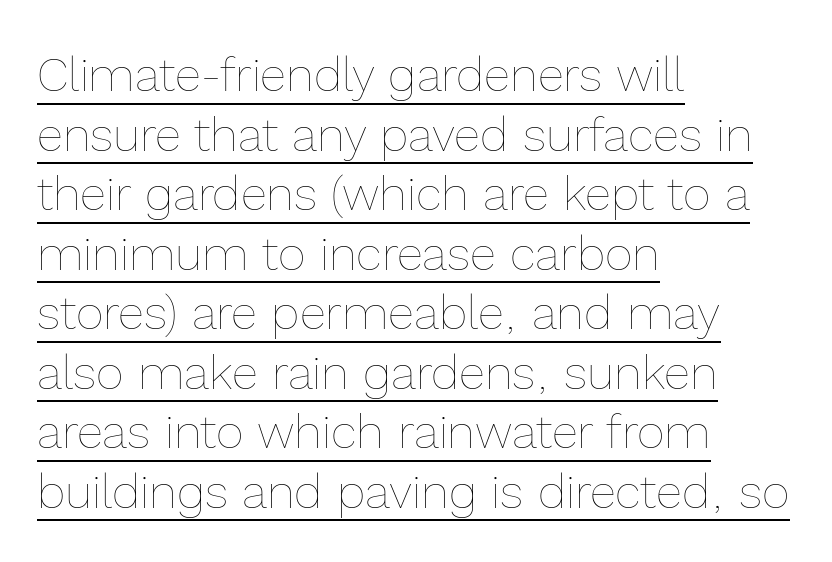
Q: Is the text bold? A: No.
Q: Is the text italic (slanted)? A: No, it is upright.
Q: Is the text underlined? A: Yes.
Q: How is the paragraph aligned? A: Left-aligned.
Q: Is the spacing between letters normal or unusually wide? A: Normal.
Q: Width (condensed, normal, or wide)? A: Normal.
Q: x-height? A: Medium.
Q: Monospaced? A: No.
